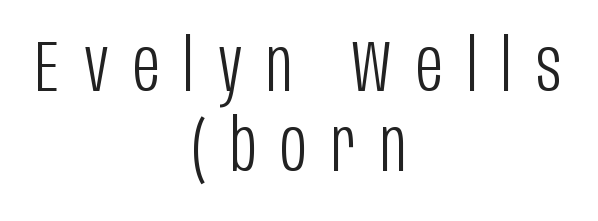
The image shows 73 px light, condensed sans-serif type, upright; set centered, tight line spacing (1.09x), unusually wide letter spacing (+0.33 em), not underlined; low stroke contrast and a large x-height.
